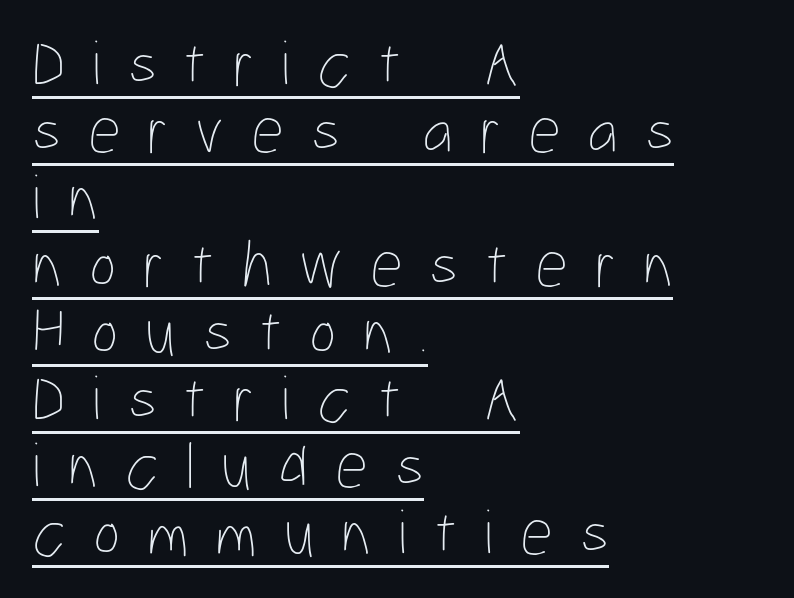
Left-aligned paragraph, ragged on the right. This sample has the flowing, uneven cadence of proportional lettering. Rows of type sit shoulder to shoulder in the vertical direction. Notice how the stems are strictly vertical — no italics here. A baseline rule has been typeset under these characters. What stands out about the letter spacing? Its width — letters are far apart.
